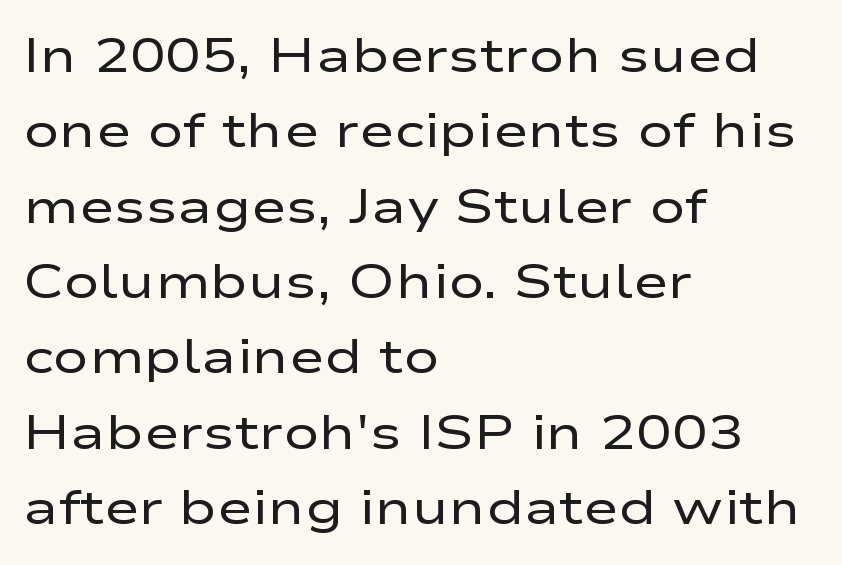
The image shows 48 px regular-weight, wide sans-serif type, upright; set left-aligned, normal line spacing (1.57x), normal letter spacing, not underlined; low stroke contrast and a medium x-height.
